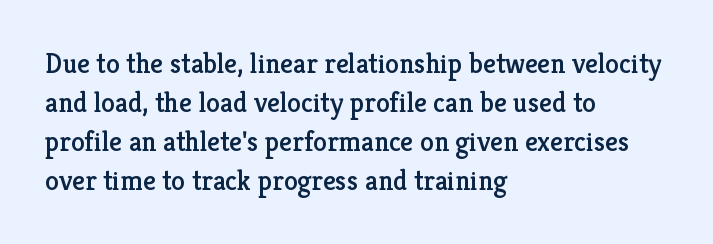
Q: Is the text italic (slanted)? A: No, it is upright.
Q: Is the typeface a serif or a sans-serif typeface? A: Serif.
Q: Is the text underlined? A: No.
Q: How is the paragraph aligned? A: Left-aligned.
Q: Is the spacing between letters normal or unusually wide? A: Normal.
Q: Is the spacing between lines tight, normal or loose? A: Normal.
Q: Width (condensed, normal, or wide)? A: Normal.
Q: Stroke contrast? A: Low.
Q: x-height? A: Medium.
Q: Monospaced? A: No.
